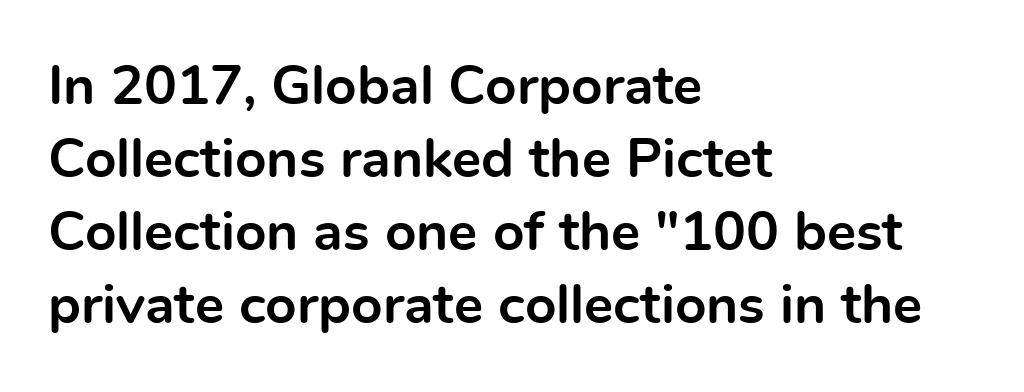
It's the straight-up-and-down kind of type. Note the varied advance widths — an 'i' is clearly narrower than an 'm'. Every letter is thick-stroked: bold, no question. The gaps between neighbouring characters are ordinary and unremarkable. The lines sit at an ordinary, default distance from one another. Typographically, this falls in the sans-serif category.
